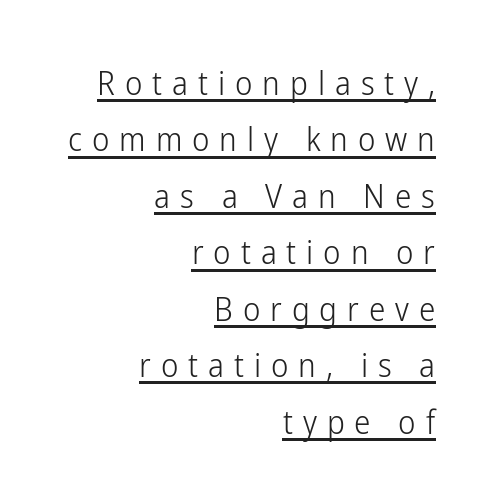
{"serif": "no", "italic": "no", "bold": "no", "weight": "light", "width": "condensed", "stroke_contrast": "low", "x_height": "medium", "monospaced": "no", "underline": "yes", "align": "right", "line_spacing_ratio": 1.71, "letter_spacing": "wide", "letter_spacing_em": 0.3, "glyph_px": 33}
